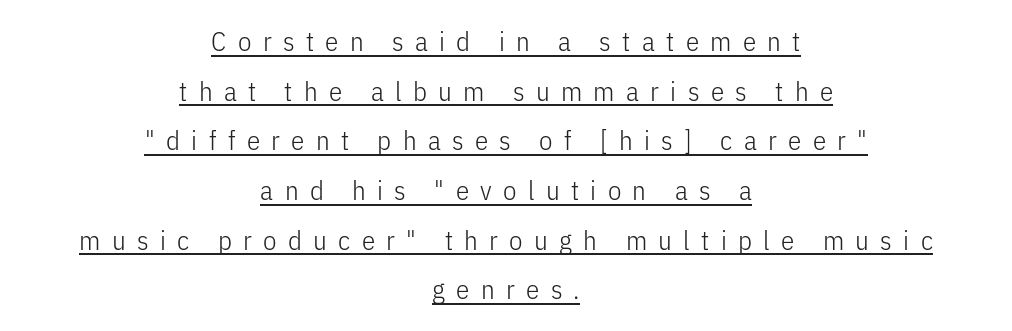
The image shows 27 px text type, upright; set centered, line spacing 1.84x, unusually wide letter spacing (+0.42 em), underlined.
